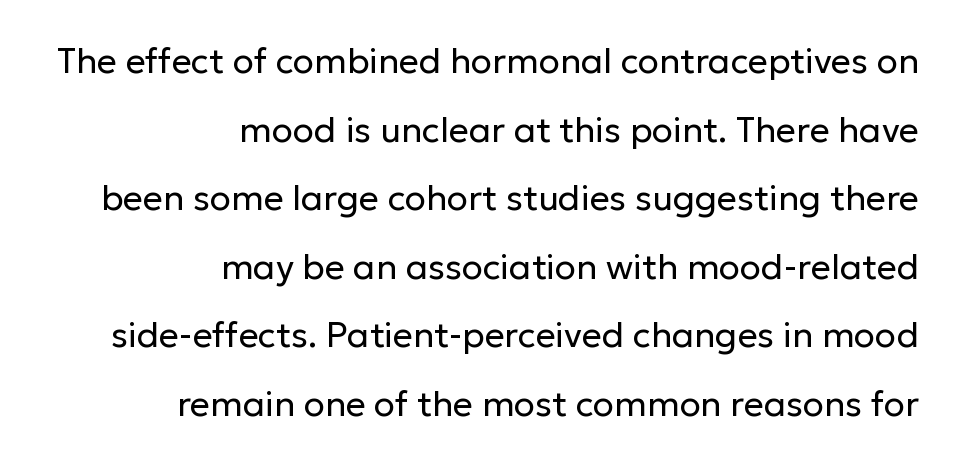
Q: Is the text bold? A: No.
Q: Is the text italic (slanted)? A: No, it is upright.
Q: Is the typeface a serif or a sans-serif typeface? A: Sans-serif.
Q: Is the text underlined? A: No.
Q: How is the paragraph aligned? A: Right-aligned.
Q: Is the spacing between letters normal or unusually wide? A: Normal.
Q: Is the spacing between lines tight, normal or loose? A: Loose.
Q: Width (condensed, normal, or wide)? A: Normal.
Q: Stroke contrast? A: Low.
Q: x-height? A: Medium.
Q: Monospaced? A: No.
